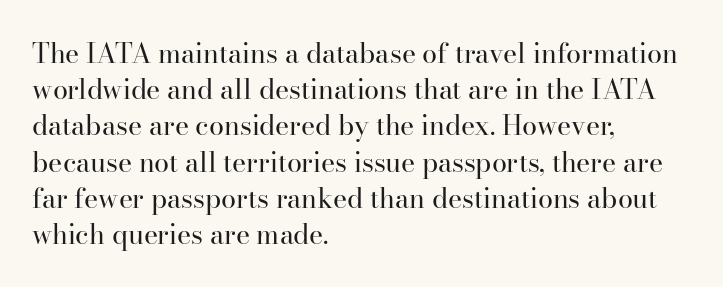
{"italic": "no", "bold": "no", "underline": "no", "align": "left", "line_spacing": "normal", "line_spacing_ratio": 1.34, "letter_spacing": "normal", "letter_spacing_em": 0.0, "glyph_px": 27}
